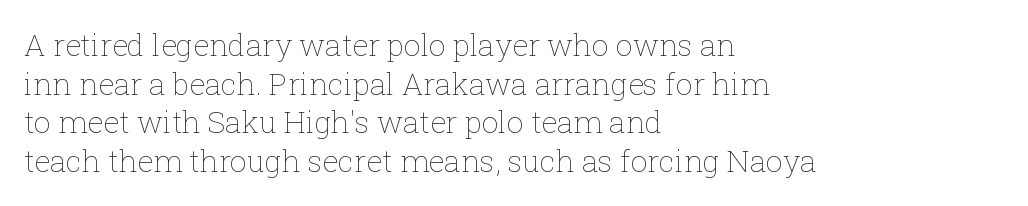
Every stem runs plumb, perpendicular to the baseline. Letters rest on an invisible, unmarked baseline. Each line starts at the same left margin while the right side varies. The cut favours lightness, reaching ordinary text weight at its darkest. Here the designer chose a conventional face with non-uniform glyph widths.
